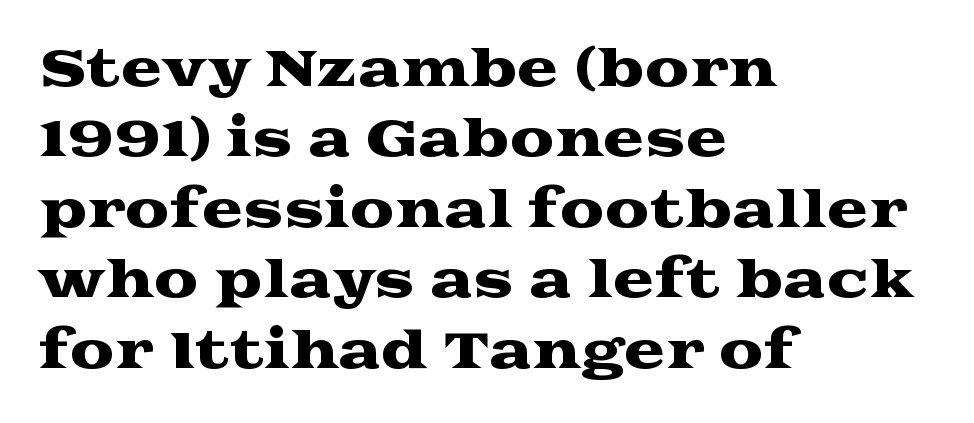
Between one letter and the next there's only the usual sliver of space. Leftover space on each line is placed entirely after the last word. Are there feet on the stems? There are — it's a serif. This sample uses an upright cut, with every glyph sitting square on the baseline.
